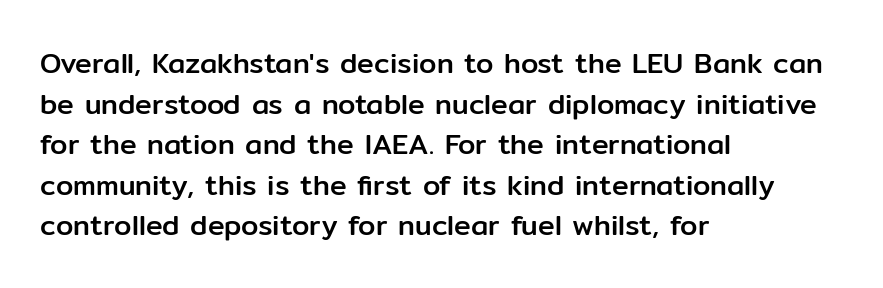
The image shows 28 px sans-serif type, upright; set left-aligned, normal line spacing (1.45x), normal letter spacing, not underlined; low stroke contrast and a medium x-height.
